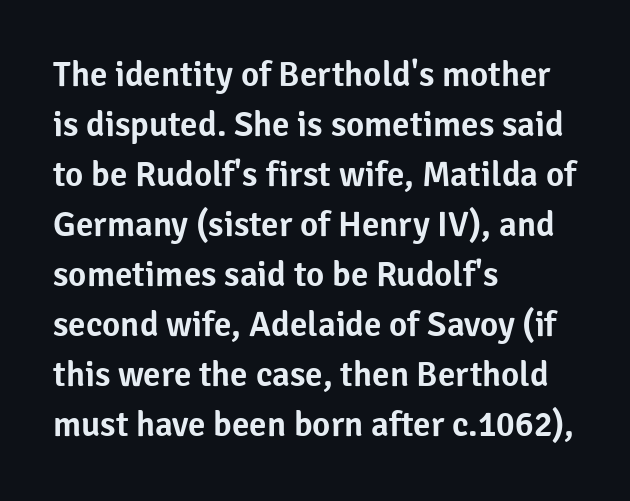
The image shows 35 px sans-serif type, upright; set left-aligned, normal line spacing (1.43x), normal letter spacing, not underlined; low stroke contrast and a medium x-height.
